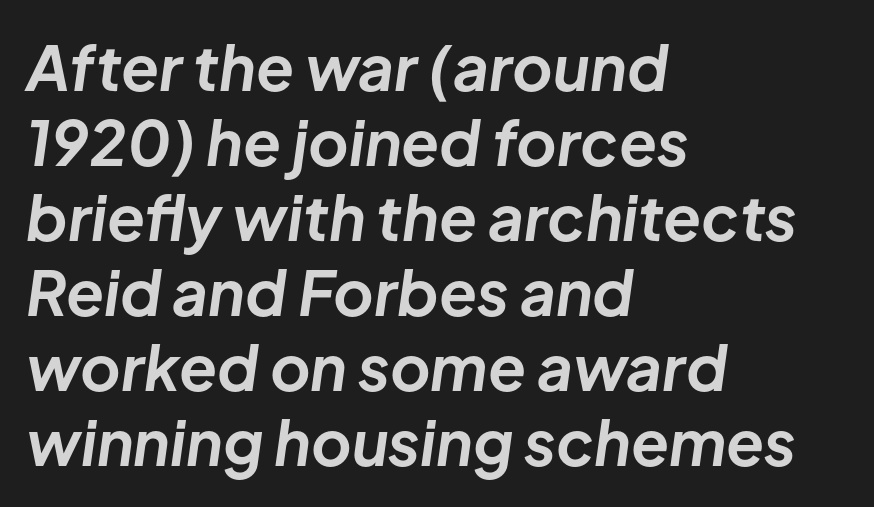
Here the designer chose a conventional face with non-uniform glyph widths. Is the block centered? No — it sits flush against the left margin. You can tell it's italic because the verticals aren't actually vertical. Check under the words: just untouched page.
